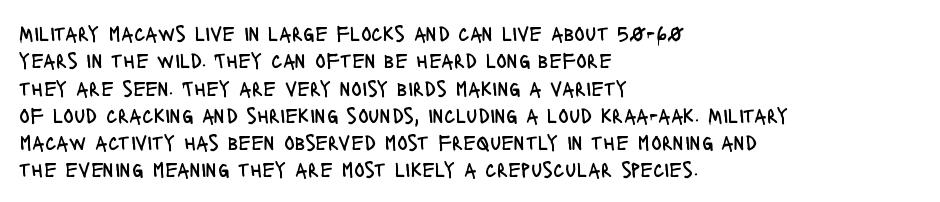
The image shows 22 px text type, upright; set left-aligned, line spacing 1.24x, normal letter spacing, not underlined.
